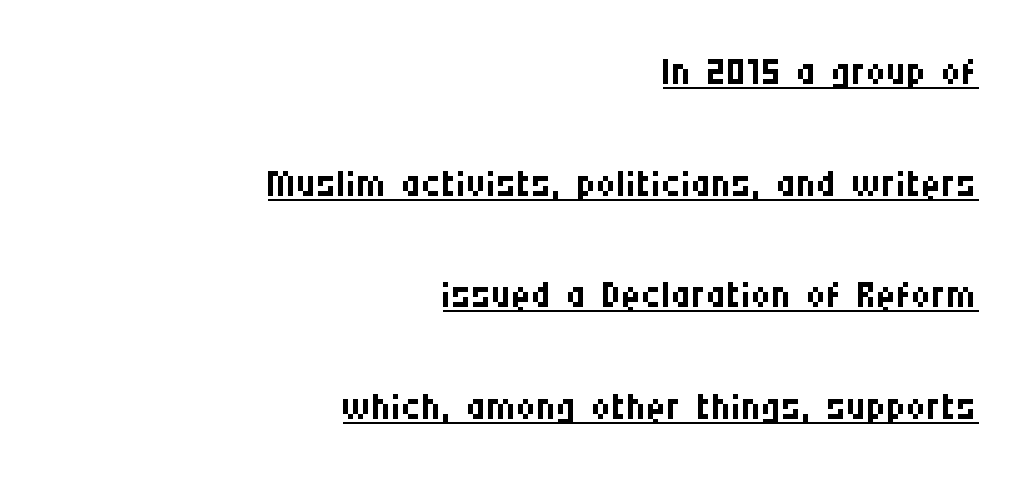
The vertical gap from one line to the next is large. The font family rendered here belongs to the sans-serif group. The text block is weighted toward the right margin, trailing off unevenly leftward. Character widths vary here, with narrow letters taking less room than wide ones. Does a line run under the words? Yes, clearly. Posture: upright roman.
